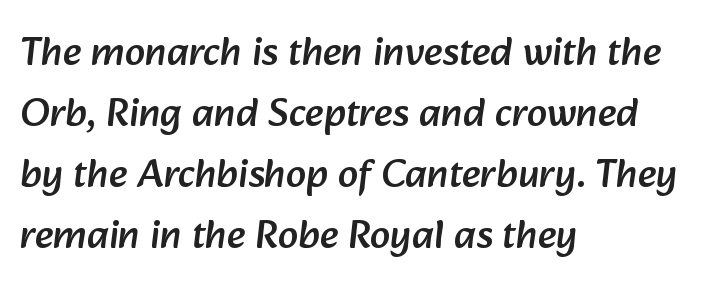
Observe the absence of serifs on each vertical stroke in this sample. In terms of letterspacing, this is plain default setting. Decoration check: the copy has no underline. The rendering uses natural spacing where letterforms have individual widths. In CSS terms this would be text-align: left. A normal amount of white space separates one row of letters from the next.
